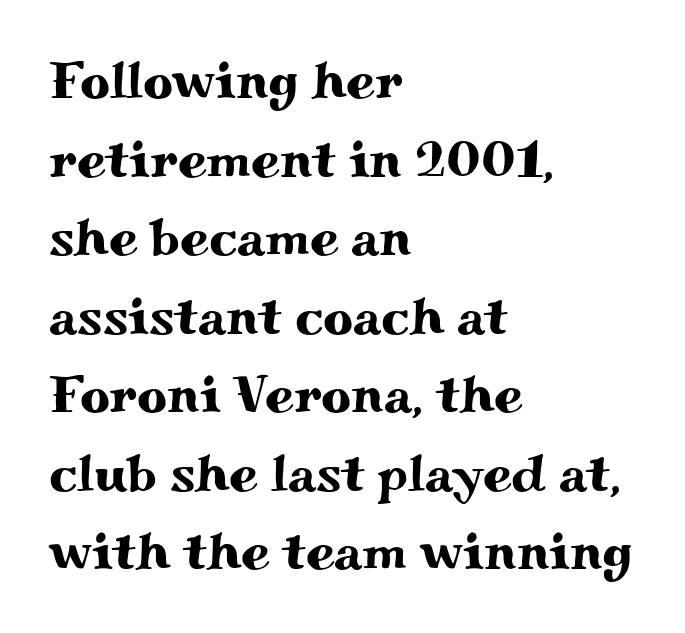
{"serif": "yes", "italic": "no", "width": "wide", "stroke_contrast": "medium", "x_height": "small", "monospaced": "no", "underline": "no", "align": "left", "line_spacing": "normal", "line_spacing_ratio": 1.51, "letter_spacing": "normal", "letter_spacing_em": 0.0, "glyph_px": 52}
